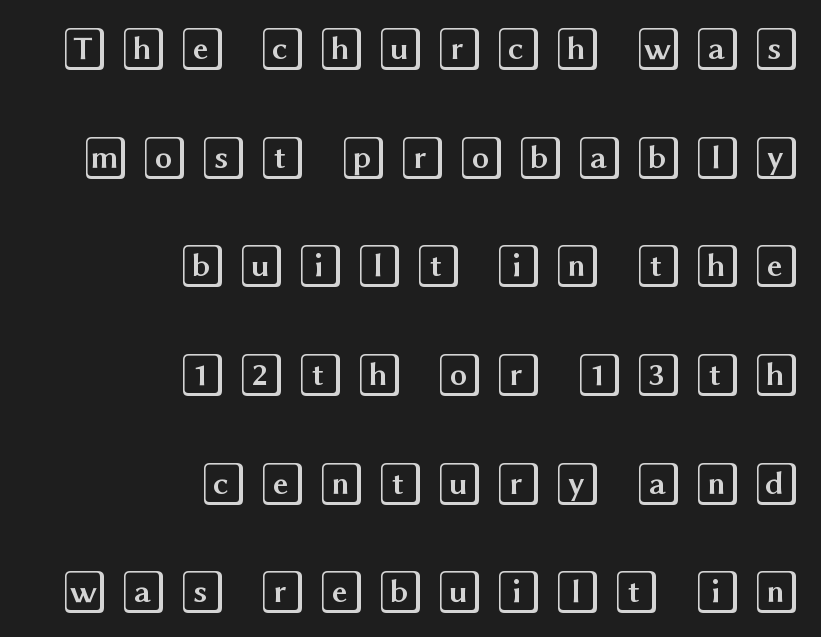
Q: Is the text italic (slanted)? A: No, it is upright.
Q: Is the text underlined? A: No.
Q: How is the paragraph aligned? A: Right-aligned.
Q: Is the spacing between letters normal or unusually wide? A: Unusually wide.
Q: Is the spacing between lines tight, normal or loose? A: Loose.
Q: Width (condensed, normal, or wide)? A: Wide.
Q: x-height? A: Large.
